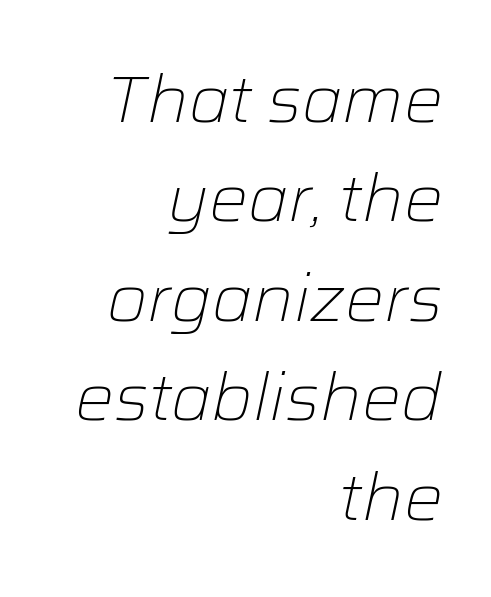
The image shows 65 px light type, italic (leaning right); set right-aligned, normal line spacing (1.53x), normal letter spacing, not underlined; low stroke contrast and a medium x-height.
